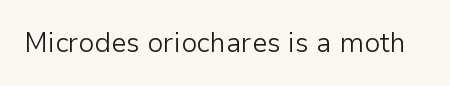
The image shows 27 px text type, upright; set normal letter spacing, not underlined.
